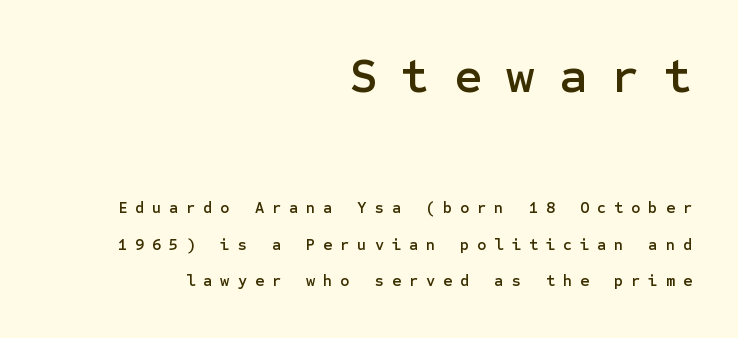
{"serif": "no", "italic": "no", "width": "normal", "stroke_contrast": "low", "x_height": "medium", "underline": "no", "align": "right", "line_spacing": "loose", "line_spacing_ratio": 2.3, "letter_spacing": "wide", "letter_spacing_em": 0.49, "larger_block": "first", "size_ratio": 3.06, "glyph_px": 49}
